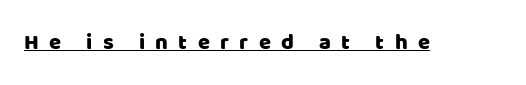
Unlike italic type, these characters show no tilt at all. The gaps between neighbouring characters are conspicuously large. Students, observe the line beneath the letters — that is underlining.
